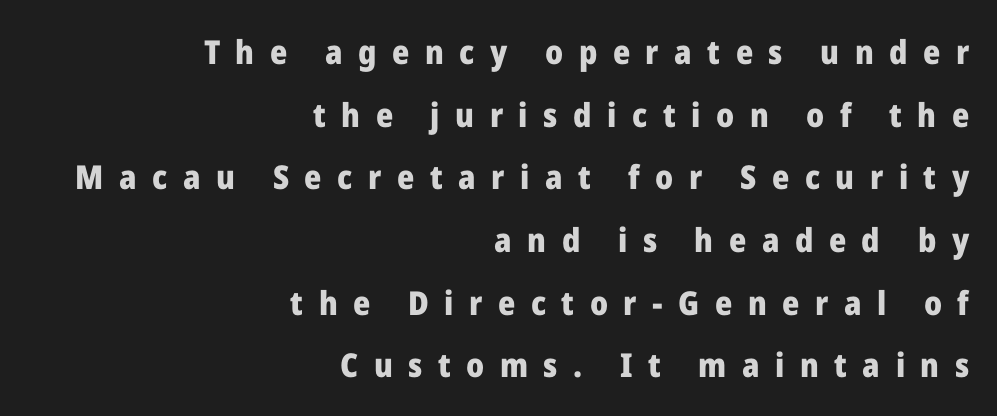
The image shows 33 px heavy sans-serif type, upright; set right-aligned, loose line spacing (1.9x), unusually wide letter spacing (+0.47 em), not underlined; low stroke contrast and a medium x-height.
